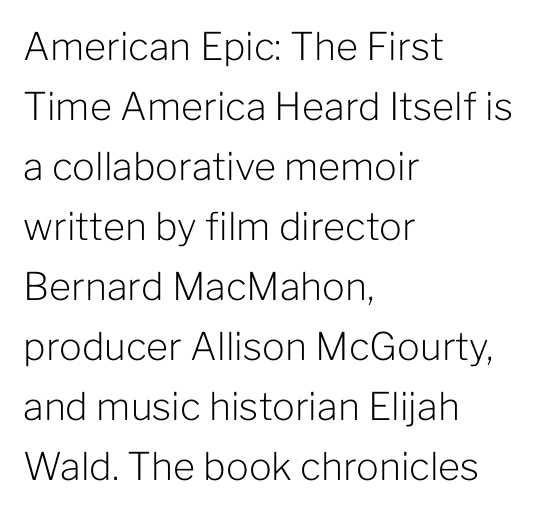
{"serif": "no", "italic": "no", "bold": "no", "weight": "light", "width": "normal", "stroke_contrast": "low", "x_height": "medium", "monospaced": "no", "underline": "no", "align": "left", "line_spacing": "normal", "line_spacing_ratio": 1.58, "letter_spacing": "normal", "letter_spacing_em": 0.0, "glyph_px": 38}
